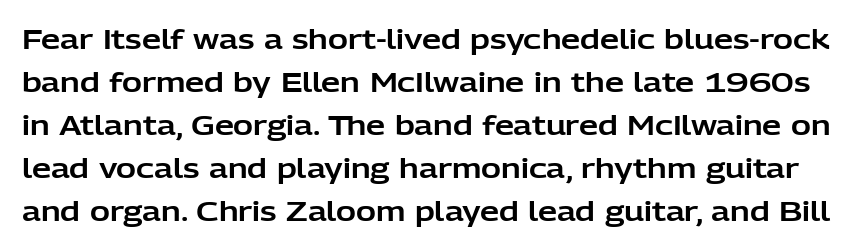
{"italic": "no", "underline": "no", "line_spacing": "normal", "line_spacing_ratio": 1.59, "letter_spacing": "normal", "letter_spacing_em": 0.0, "glyph_px": 27}
